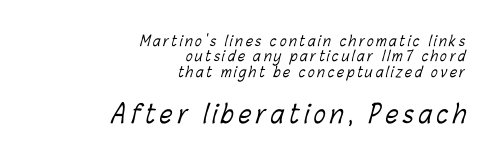
{"bold": "no", "underline": "no", "align": "right", "line_spacing": "tight", "line_spacing_ratio": 1.09, "larger_block": "second", "size_ratio": 1.79, "glyph_px": 25}
